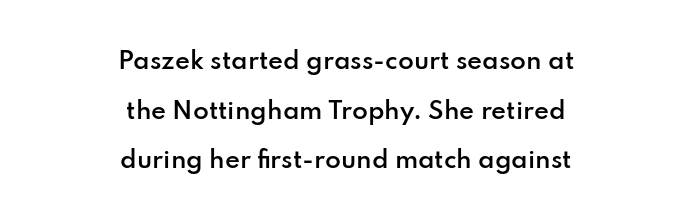
Quick note: interline space is abundant. Look at the stroke-to-counter ratio: somewhat heavy, a semibold. Tracking value appears to be zero — textbook default spacing. Upright lettering throughout. Short and long lines alike share a common midpoint. The string is rendered with underlining switched off.
